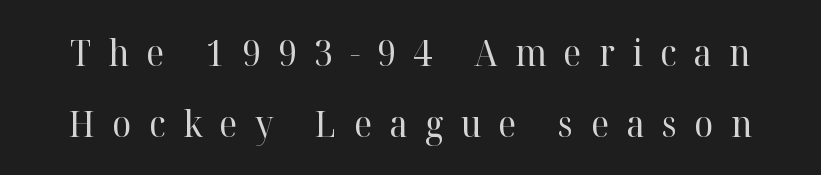
The image shows 36 px regular-weight serif type, upright; set loose line spacing (1.97x), unusually wide letter spacing (+0.48 em), not underlined; high stroke contrast and a medium x-height.
